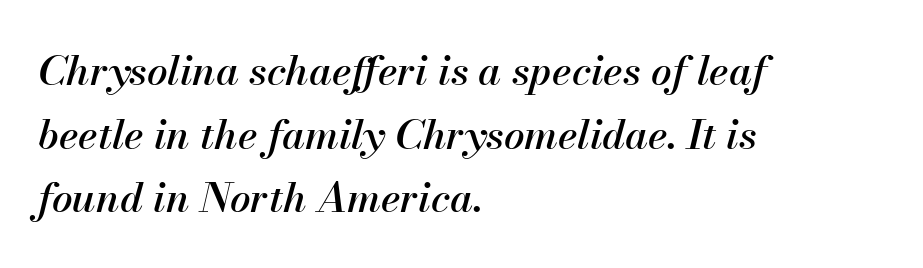
{"italic": "yes", "lean": "right", "slant_degrees": 13, "width": "normal", "stroke_contrast": "medium", "x_height": "small", "monospaced": "no", "underline": "no", "align": "left", "line_spacing": "normal", "line_spacing_ratio": 1.55, "letter_spacing": "normal", "letter_spacing_em": 0.0, "glyph_px": 41}
